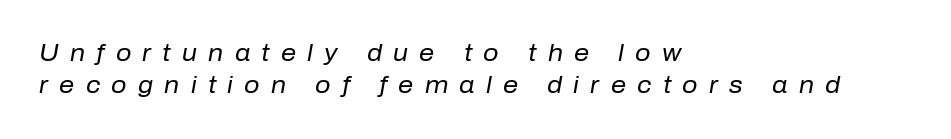
This sample uses expanded letter spacing, leaving extra air between glyphs. Slant detected: the letters are inclined. Does the leading feel generous? No, just average. Line beginnings align vertically; line endings do not. The strip under each line holds only bare page.
